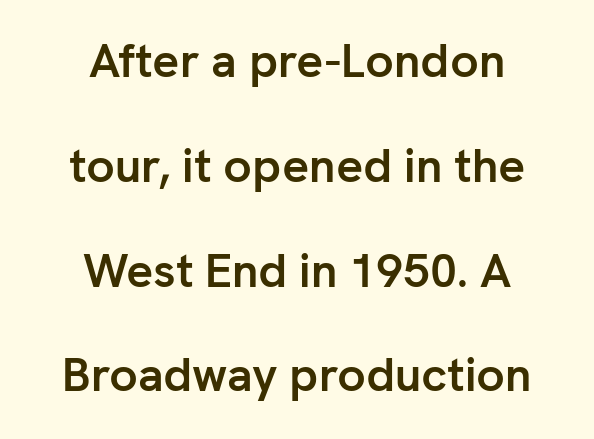
The image shows 47 px semibold sans-serif type, upright; set centered, loose line spacing (2.23x), normal letter spacing, not underlined; low stroke contrast and a medium x-height.
